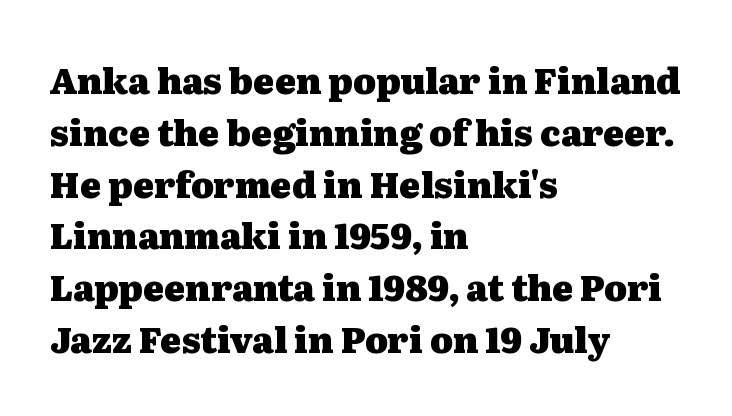
Q: Is the text bold? A: Yes.
Q: Is the text italic (slanted)? A: No, it is upright.
Q: Is the typeface a serif or a sans-serif typeface? A: Serif.
Q: Is the text underlined? A: No.
Q: How is the paragraph aligned? A: Left-aligned.
Q: Is the spacing between letters normal or unusually wide? A: Normal.
Q: Is the spacing between lines tight, normal or loose? A: Normal.
Q: Width (condensed, normal, or wide)? A: Wide.
Q: Stroke contrast? A: Medium.
Q: x-height? A: Medium.
Q: Monospaced? A: No.
